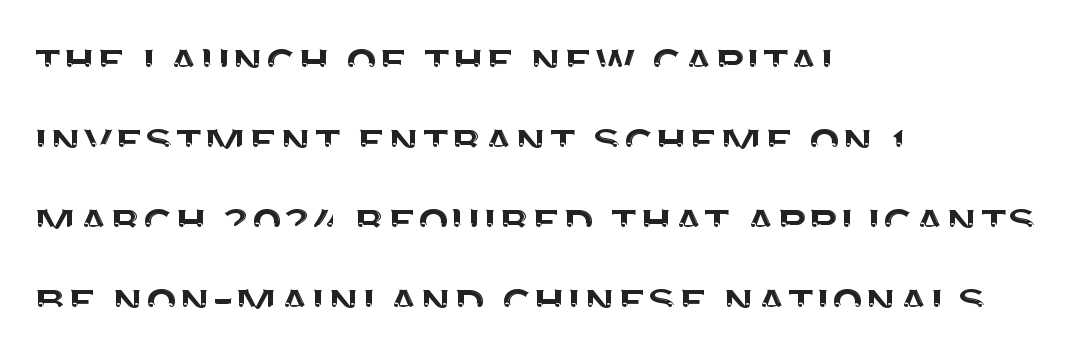
{"serif": "no", "italic": "no", "width": "normal", "stroke_contrast": "medium", "x_height": "large", "monospaced": "no", "underline": "no", "align": "left", "line_spacing": "normal", "line_spacing_ratio": 1.54, "letter_spacing": "normal", "letter_spacing_em": 0.0, "glyph_px": 52}
